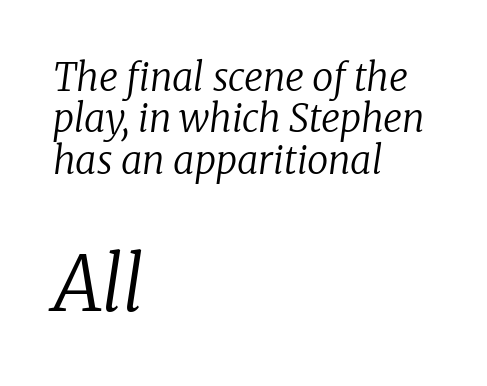
Compared with ordinary roman type, these characters are visibly tilted. The face used here is proportionally spaced, like ordinary book or web type. Nothing unusual about the tracking: characters are spaced as the font intends. The font family rendered here belongs to the serif group.
